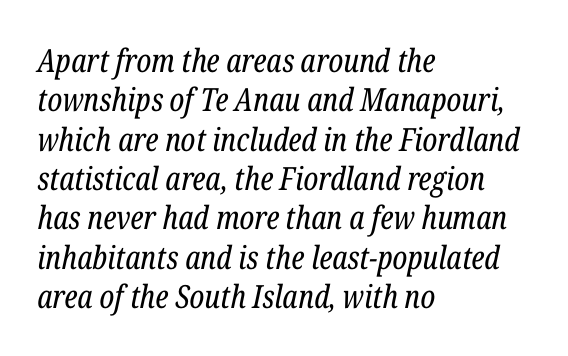
Q: Is the text bold? A: No.
Q: Is the text italic (slanted)? A: Yes, it leans right by about 12 degrees.
Q: Is the typeface a serif or a sans-serif typeface? A: Serif.
Q: Is the text underlined? A: No.
Q: How is the paragraph aligned? A: Left-aligned.
Q: Is the spacing between letters normal or unusually wide? A: Normal.
Q: Width (condensed, normal, or wide)? A: Condensed.
Q: Stroke contrast? A: Low.
Q: x-height? A: Medium.
Q: Monospaced? A: No.
